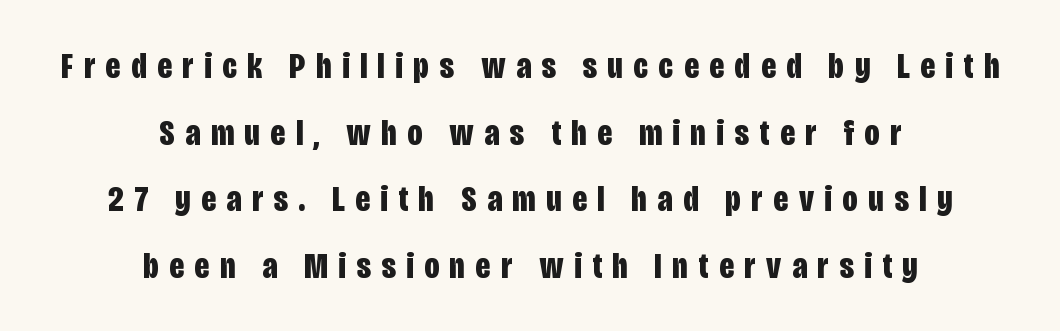
Thick stems and heavy bowls — unmistakably bold. What stands out about the letter spacing? Its width — letters are far apart. The glyphs are unaccompanied by any horizontal stroke below them. Looks like regular typesetting: each glyph gets only the width it needs. The lettering stays uniformly vertical, giving the passage a roman look. The passage is arranged like a title page — every line centered.
